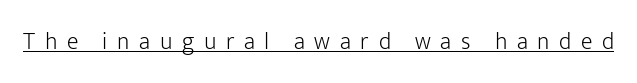
Q: Is the text bold? A: No.
Q: Is the text italic (slanted)? A: No, it is upright.
Q: Is the text underlined? A: Yes.
Q: Is the spacing between letters normal or unusually wide? A: Unusually wide.
